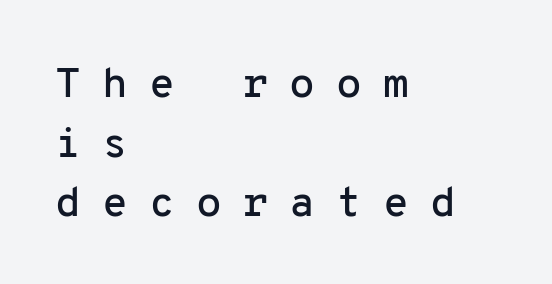
{"serif": "no", "italic": "no", "width": "normal", "stroke_contrast": "low", "x_height": "medium", "monospaced": "yes", "underline": "no", "align": "left", "line_spacing": "normal", "line_spacing_ratio": 1.42, "letter_spacing": "wide", "letter_spacing_em": 0.5, "glyph_px": 42}
